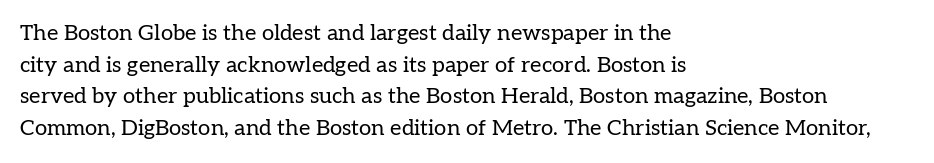
Q: Is the text bold? A: No.
Q: Is the text italic (slanted)? A: No, it is upright.
Q: Is the text underlined? A: No.
Q: How is the paragraph aligned? A: Left-aligned.
Q: Is the spacing between letters normal or unusually wide? A: Normal.
Q: Is the spacing between lines tight, normal or loose? A: Normal.
